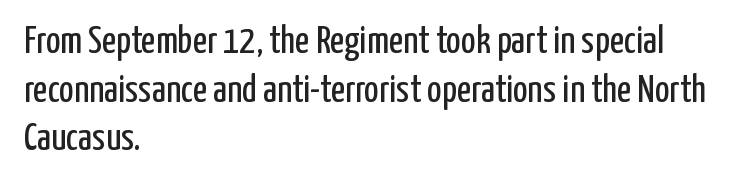
The image shows 39 px regular-weight, condensed sans-serif type, upright; set left-aligned, normal line spacing (1.25x), normal letter spacing, not underlined; low stroke contrast and a medium x-height.
